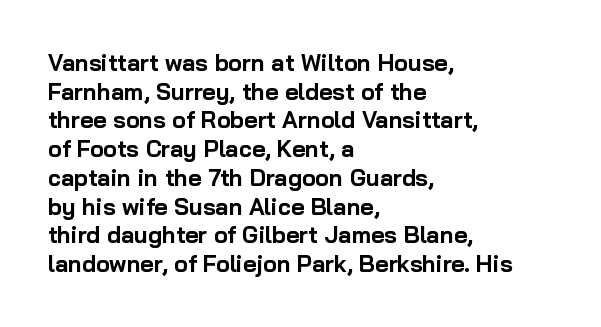
The image shows 23 px bold type, upright; set left-aligned, normal line spacing (1.25x), normal letter spacing, not underlined.
